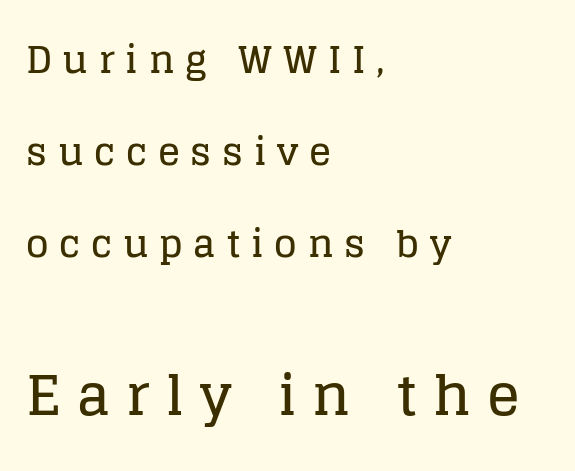
This is serif lettering, the kind often seen in printed books. The paragraph shown leans on its left margin. Nobody drew a line under any word here. Larger block? The one below; the one above is distinctly smaller. These lines were composed using upright roman letters. How are the letters spaced? Widely, with obvious added tracking.
